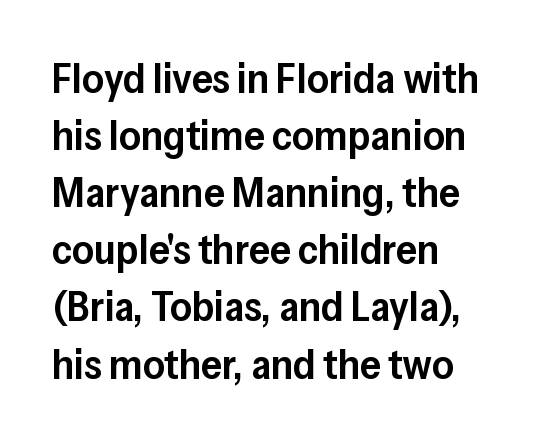
Q: Is the text bold? A: Semi-bold.
Q: Is the text italic (slanted)? A: No, it is upright.
Q: Is the typeface a serif or a sans-serif typeface? A: Sans-serif.
Q: Is the text underlined? A: No.
Q: Is the spacing between letters normal or unusually wide? A: Normal.
Q: Is the spacing between lines tight, normal or loose? A: Normal.
Q: Width (condensed, normal, or wide)? A: Normal.
Q: Stroke contrast? A: Low.
Q: x-height? A: Medium.
Q: Monospaced? A: No.
